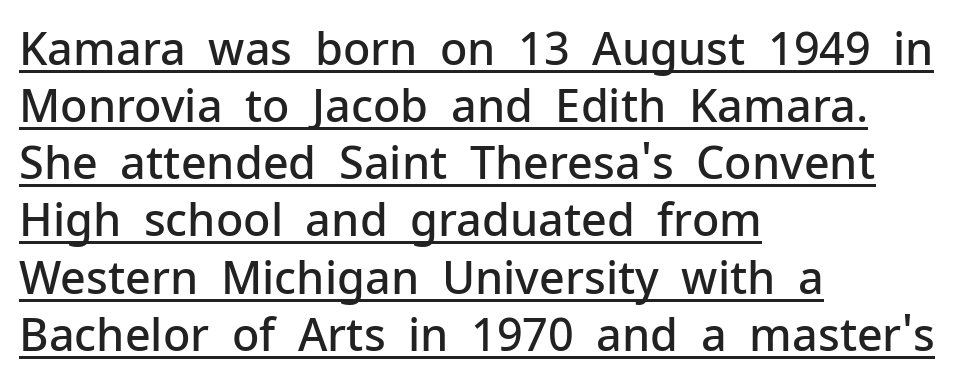
{"serif": "no", "italic": "no", "bold": "semi", "weight": "semibold", "width": "normal", "stroke_contrast": "low", "x_height": "medium", "monospaced": "no", "underline": "yes", "align": "left", "line_spacing": "normal", "line_spacing_ratio": 1.27, "letter_spacing": "normal", "letter_spacing_em": 0.0, "glyph_px": 45}
